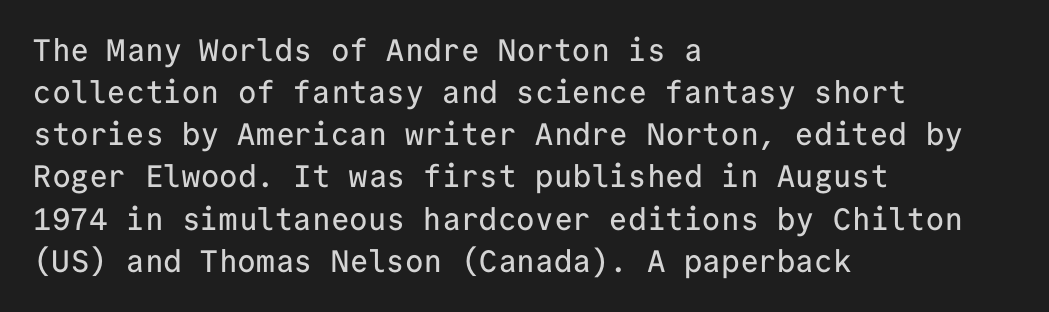
Style check: upright. Interline gaps are of average width in this sample. The zone under the glyphs is completely vacant. The horizontal fit of the characters is conventional and even. The face used here is monospaced, like something from a code editor.
